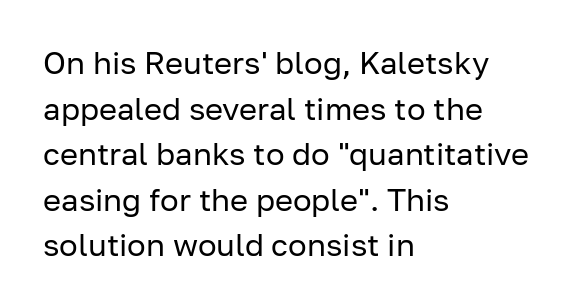
Q: Is the text bold? A: No.
Q: Is the text italic (slanted)? A: No, it is upright.
Q: Is the typeface a serif or a sans-serif typeface? A: Sans-serif.
Q: Is the text underlined? A: No.
Q: How is the paragraph aligned? A: Left-aligned.
Q: Is the spacing between letters normal or unusually wide? A: Normal.
Q: Is the spacing between lines tight, normal or loose? A: Normal.
Q: Width (condensed, normal, or wide)? A: Normal.
Q: Stroke contrast? A: Low.
Q: x-height? A: Medium.
Q: Monospaced? A: No.
